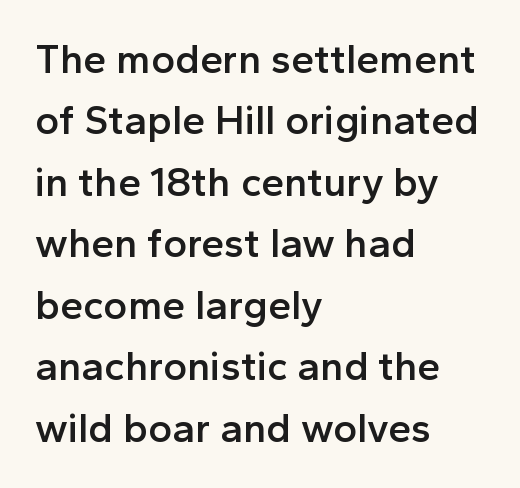
Q: Is the text bold? A: Semi-bold.
Q: Is the text italic (slanted)? A: No, it is upright.
Q: Is the typeface a serif or a sans-serif typeface? A: Sans-serif.
Q: Is the text underlined? A: No.
Q: How is the paragraph aligned? A: Left-aligned.
Q: Is the spacing between letters normal or unusually wide? A: Normal.
Q: Is the spacing between lines tight, normal or loose? A: Normal.
Q: Width (condensed, normal, or wide)? A: Normal.
Q: x-height? A: Medium.
Q: Monospaced? A: No.
